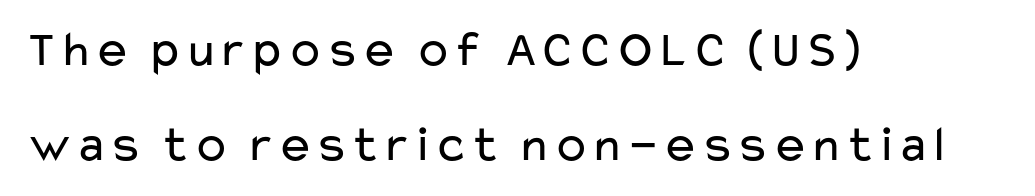
The image shows 51 px regular-weight, wide sans-serif type, upright; set left-aligned, line spacing 1.87x, normal letter spacing, not underlined; low stroke contrast and a medium x-height.
